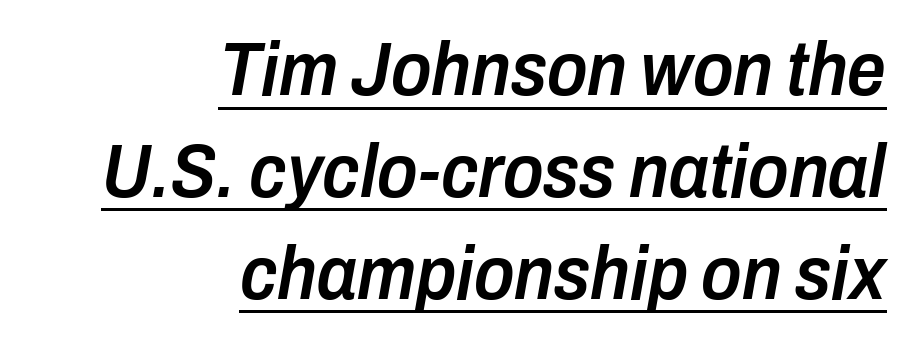
The font is running at a semibold setting, under full bold. The lines are quadded right. The axis of the letterforms is tilted away from vertical. Think of a printed novel: that variable character pitch is what you see here.
